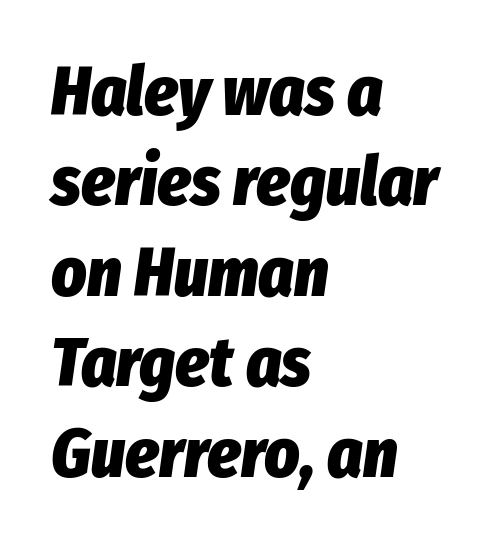
The image shows 68 px heavy, condensed type, italic (leaning right); set left-aligned, normal line spacing (1.33x), normal letter spacing, not underlined; low stroke contrast and a medium x-height.
